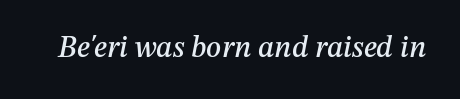
{"italic": "yes", "lean": "right", "slant_degrees": 12, "width": "normal", "stroke_contrast": "medium", "x_height": "medium", "monospaced": "no", "underline": "no", "letter_spacing": "normal", "letter_spacing_em": 0.0, "glyph_px": 30}
